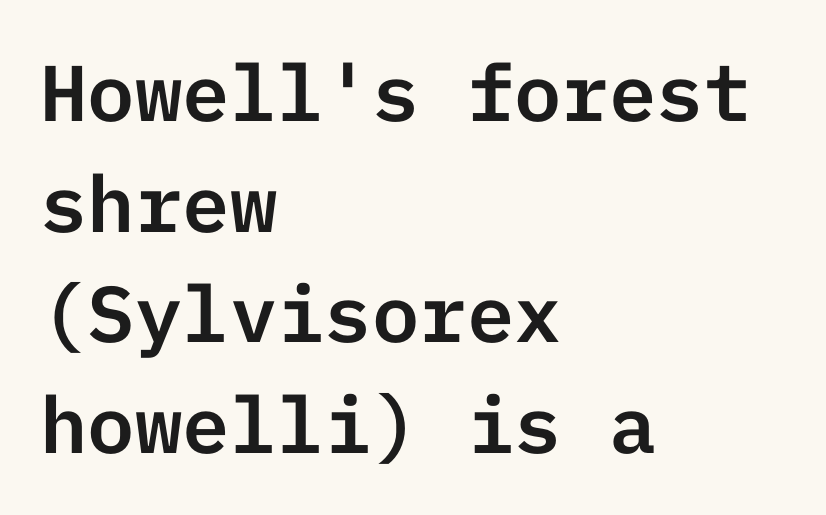
Q: Is the text italic (slanted)? A: No, it is upright.
Q: Is the typeface a serif or a sans-serif typeface? A: Sans-serif.
Q: Is the text underlined? A: No.
Q: How is the paragraph aligned? A: Left-aligned.
Q: Is the spacing between letters normal or unusually wide? A: Normal.
Q: Is the spacing between lines tight, normal or loose? A: Normal.
Q: Width (condensed, normal, or wide)? A: Normal.
Q: Stroke contrast? A: Low.
Q: x-height? A: Medium.
